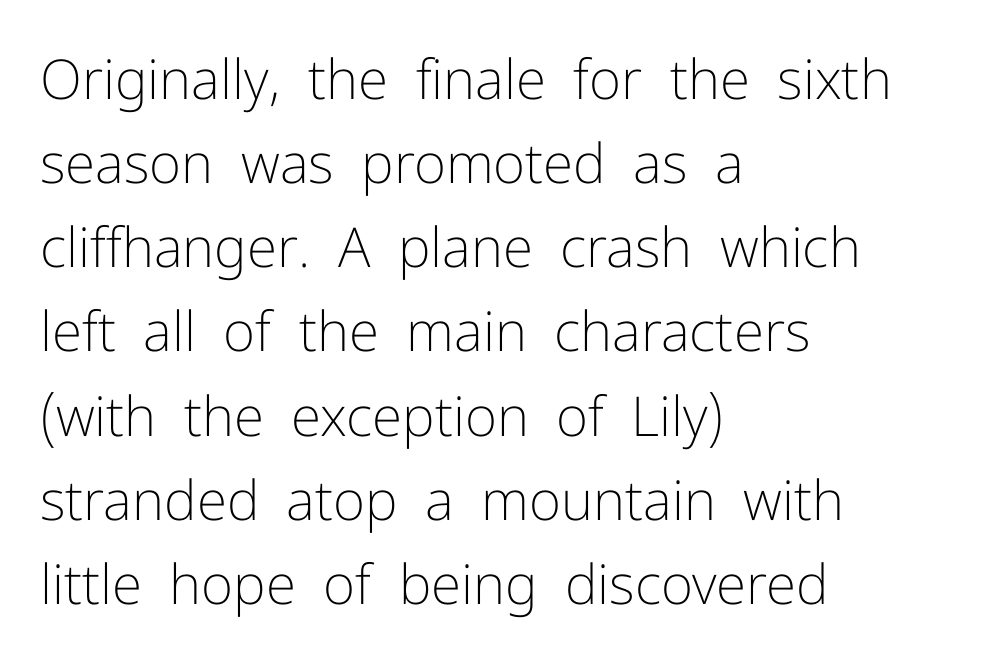
{"serif": "no", "italic": "no", "bold": "no", "weight": "light", "width": "normal", "stroke_contrast": "low", "x_height": "medium", "monospaced": "no", "underline": "no", "align": "left", "line_spacing": "normal", "line_spacing_ratio": 1.53, "letter_spacing": "normal", "letter_spacing_em": 0.0, "glyph_px": 55}
